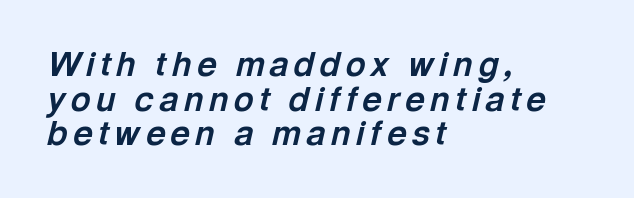
Q: Is the text bold? A: Yes.
Q: Is the text italic (slanted)? A: Yes, it leans right by about 13 degrees.
Q: Is the text underlined? A: No.
Q: How is the paragraph aligned? A: Left-aligned.
Q: Is the spacing between lines tight, normal or loose? A: Tight.
Q: Width (condensed, normal, or wide)? A: Normal.
Q: x-height? A: Medium.
Q: Monospaced? A: No.
